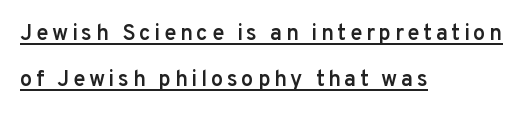
Q: Is the text bold? A: Semi-bold.
Q: Is the text italic (slanted)? A: No, it is upright.
Q: Is the text underlined? A: Yes.
Q: How is the paragraph aligned? A: Left-aligned.
Q: Is the spacing between lines tight, normal or loose? A: Loose.
